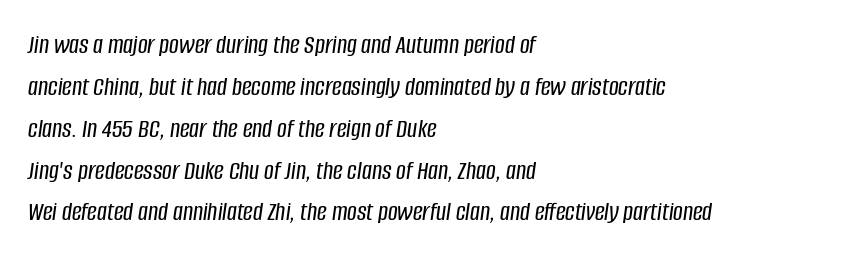
The setting favours the left margin, as ordinary paragraphs usually do. This sample uses plain, unmodified letter spacing. If you drew a line through each stem, it would be angled. Summary of vertical rhythm: regular, with standard interline spacing. Quick note: underline off.
